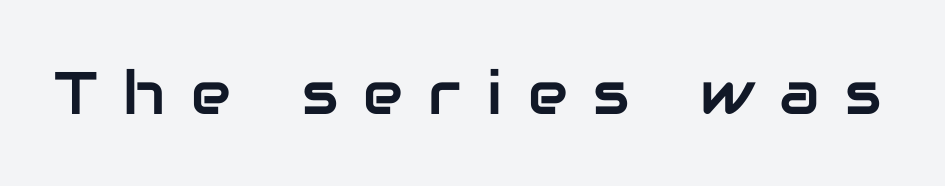
{"serif": "no", "italic": "no", "width": "normal", "stroke_contrast": "low", "x_height": "medium", "monospaced": "no", "underline": "no", "letter_spacing": "wide", "letter_spacing_em": 0.43, "glyph_px": 60}
